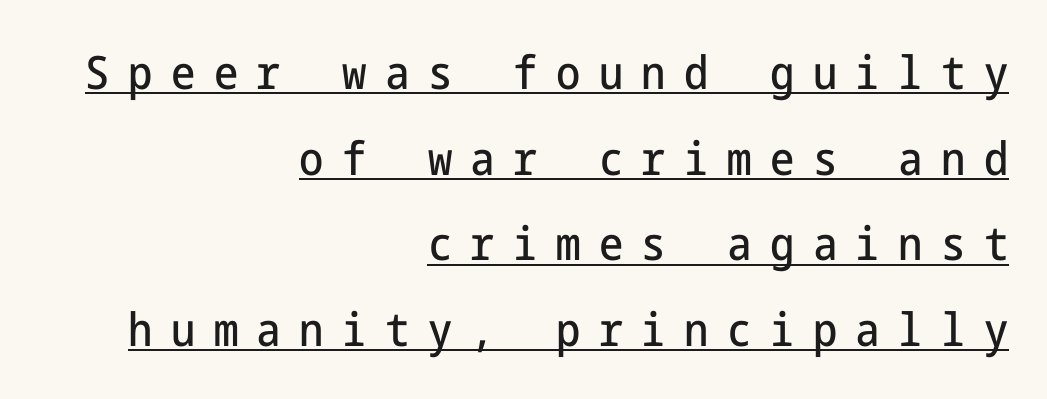
{"serif": "no", "italic": "no", "width": "condensed", "stroke_contrast": "low", "x_height": "medium", "underline": "yes", "align": "right", "line_spacing_ratio": 1.86, "letter_spacing": "wide", "letter_spacing_em": 0.4, "glyph_px": 46}
